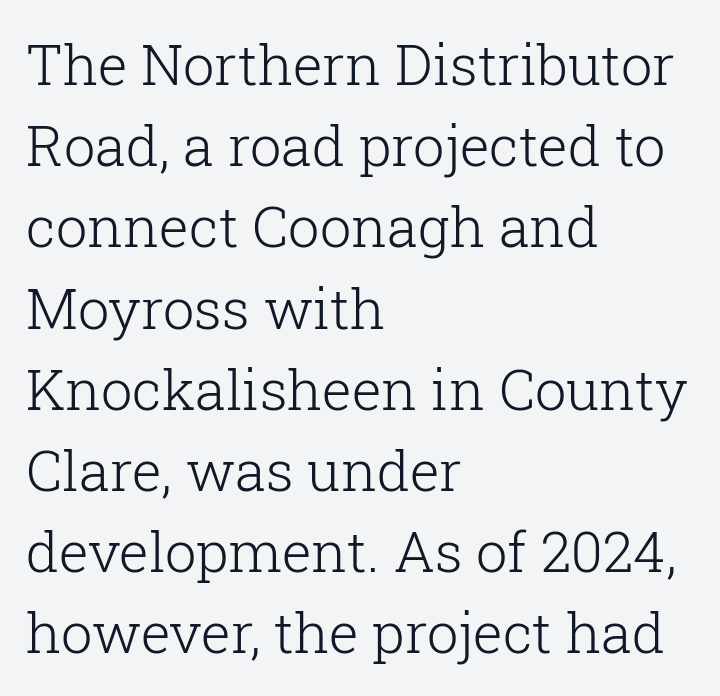
{"serif": "yes", "italic": "no", "bold": "no", "weight": "light", "width": "normal", "stroke_contrast": "low", "x_height": "medium", "monospaced": "no", "underline": "no", "align": "left", "line_spacing": "normal", "line_spacing_ratio": 1.45, "letter_spacing": "normal", "letter_spacing_em": 0.0, "glyph_px": 56}
